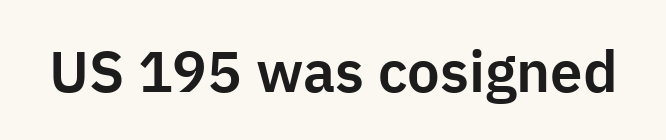
Q: Is the text italic (slanted)? A: No, it is upright.
Q: Is the typeface a serif or a sans-serif typeface? A: Sans-serif.
Q: Is the text underlined? A: No.
Q: Is the spacing between letters normal or unusually wide? A: Normal.
Q: Width (condensed, normal, or wide)? A: Normal.
Q: Stroke contrast? A: Low.
Q: x-height? A: Medium.
Q: Monospaced? A: No.
